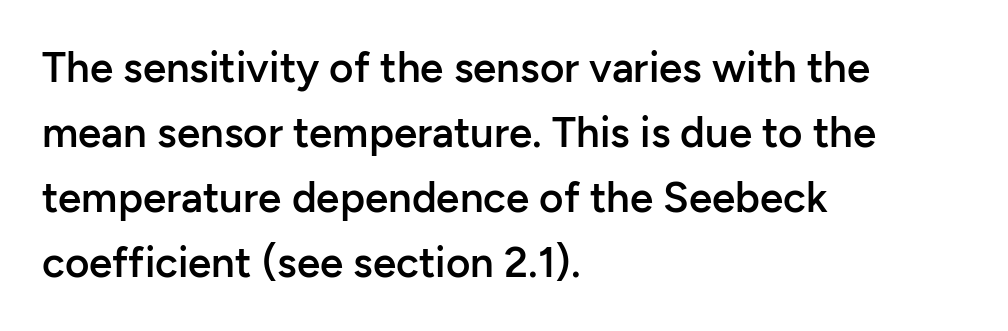
The image shows 42 px semibold sans-serif type, upright; set left-aligned, normal line spacing (1.55x), normal letter spacing, not underlined; low stroke contrast and a medium x-height.
